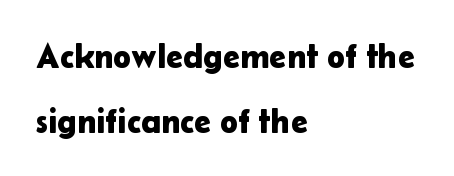
Q: Is the text italic (slanted)? A: No, it is upright.
Q: Is the typeface a serif or a sans-serif typeface? A: Sans-serif.
Q: Is the text underlined? A: No.
Q: How is the paragraph aligned? A: Left-aligned.
Q: Is the spacing between letters normal or unusually wide? A: Normal.
Q: Is the spacing between lines tight, normal or loose? A: Loose.
Q: Width (condensed, normal, or wide)? A: Normal.
Q: Stroke contrast? A: Low.
Q: x-height? A: Medium.
Q: Monospaced? A: No.
